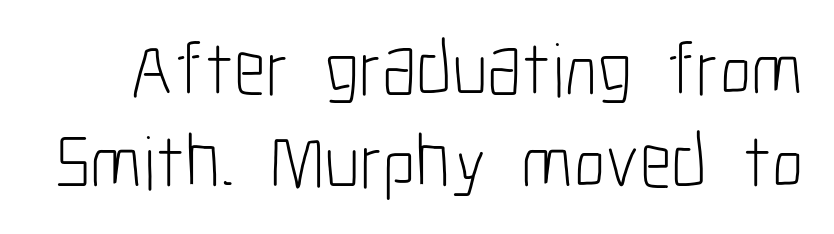
Q: Is the text bold? A: No.
Q: Is the text italic (slanted)? A: No, it is upright.
Q: Is the typeface a serif or a sans-serif typeface? A: Sans-serif.
Q: Is the text underlined? A: No.
Q: Is the spacing between letters normal or unusually wide? A: Normal.
Q: Width (condensed, normal, or wide)? A: Condensed.
Q: Stroke contrast? A: Low.
Q: x-height? A: Medium.
Q: Monospaced? A: No.
